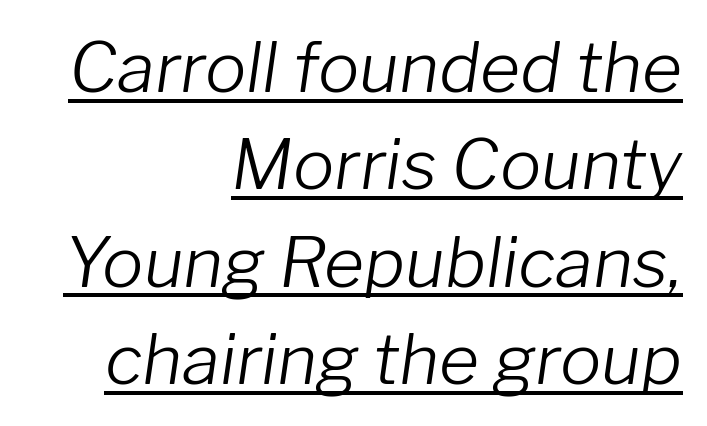
The image shows 69 px light type, italic (leaning right); set right-aligned, normal line spacing (1.41x), normal letter spacing, underlined; low stroke contrast and a medium x-height.
